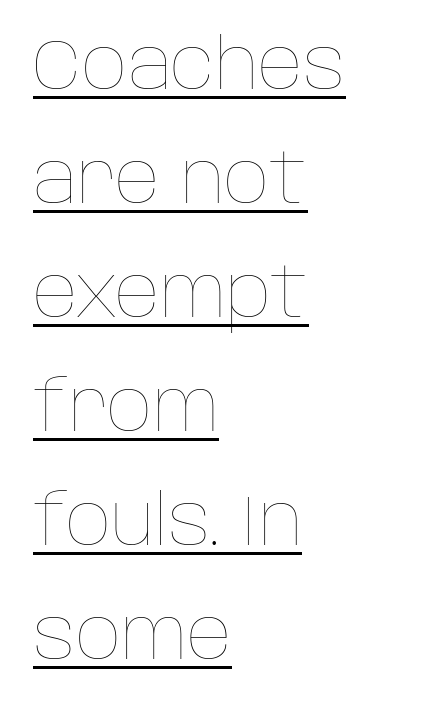
The image shows 70 px thin type, upright; set left-aligned, normal line spacing (1.63x), normal letter spacing, underlined; low stroke contrast and a large x-height.
